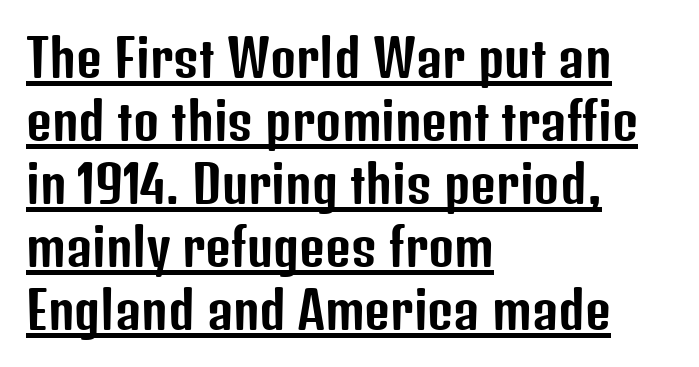
{"serif": "no", "italic": "no", "width": "condensed", "stroke_contrast": "low", "x_height": "medium", "monospaced": "no", "underline": "yes", "align": "left", "line_spacing": "normal", "line_spacing_ratio": 1.26, "letter_spacing": "normal", "letter_spacing_em": 0.0, "glyph_px": 50}
